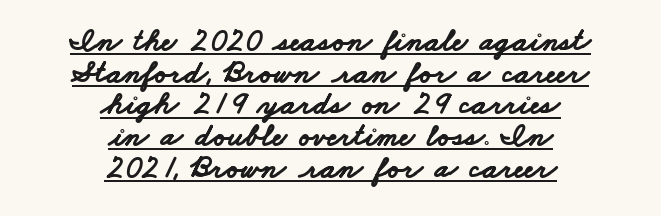
Q: Is the text bold? A: Yes.
Q: Is the typeface a serif or a sans-serif typeface? A: Sans-serif.
Q: Is the text underlined? A: Yes.
Q: How is the paragraph aligned? A: Centered.
Q: Is the spacing between letters normal or unusually wide? A: Normal.
Q: Is the spacing between lines tight, normal or loose? A: Tight.
Q: Width (condensed, normal, or wide)? A: Wide.
Q: Stroke contrast? A: Low.
Q: x-height? A: Small.
Q: Monospaced? A: No.
